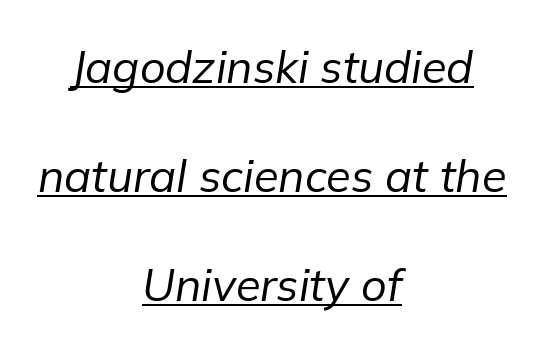
The image shows 45 px regular-weight type, italic (leaning right); set centered, loose line spacing (2.42x), normal letter spacing, underlined; low stroke contrast and a medium x-height.
